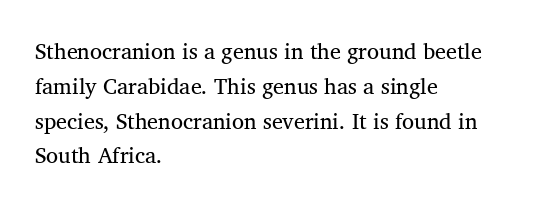
Q: Is the text bold? A: No.
Q: Is the text italic (slanted)? A: No, it is upright.
Q: Is the text underlined? A: No.
Q: How is the paragraph aligned? A: Left-aligned.
Q: Is the spacing between letters normal or unusually wide? A: Normal.
Q: Is the spacing between lines tight, normal or loose? A: Normal.
